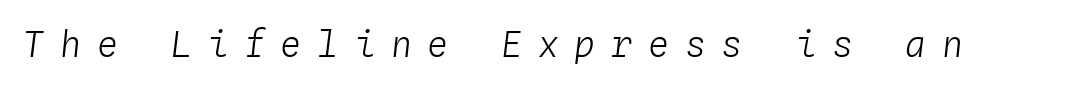
Q: Is the text bold? A: No.
Q: Is the text italic (slanted)? A: Yes, it leans right by about 4 degrees.
Q: Is the text underlined? A: No.
Q: Is the spacing between letters normal or unusually wide? A: Unusually wide.
Q: Width (condensed, normal, or wide)? A: Normal.
Q: Stroke contrast? A: Low.
Q: x-height? A: Medium.
Q: Monospaced? A: Yes.
